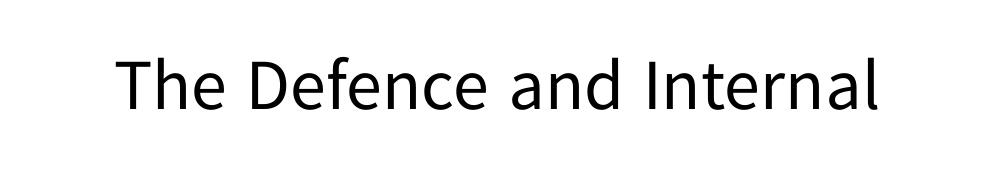
The image shows 72 px regular-weight sans-serif type, upright; set normal letter spacing, not underlined; low stroke contrast and a medium x-height.
